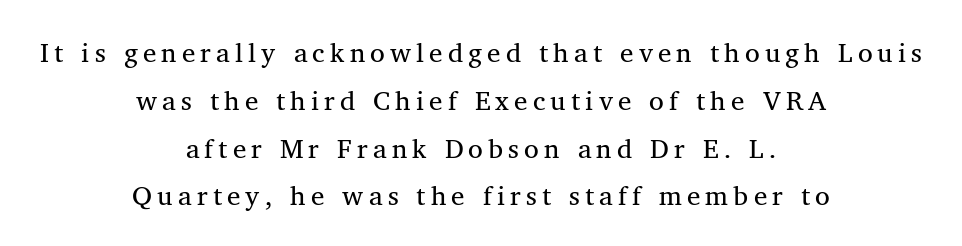
Q: Is the text bold? A: No.
Q: Is the text italic (slanted)? A: No, it is upright.
Q: Is the text underlined? A: No.
Q: How is the paragraph aligned? A: Centered.
